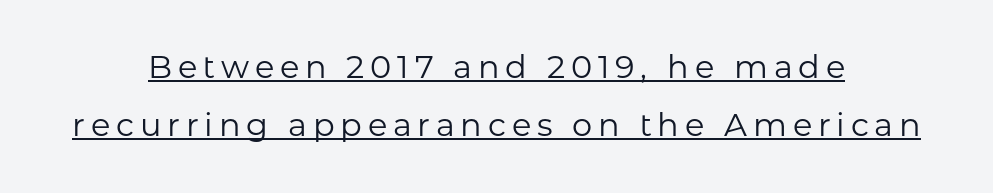
{"serif": "no", "italic": "no", "bold": "no", "weight": "regular", "width": "normal", "stroke_contrast": "low", "x_height": "medium", "monospaced": "no", "underline": "yes", "align": "center", "line_spacing_ratio": 1.82, "glyph_px": 32}
